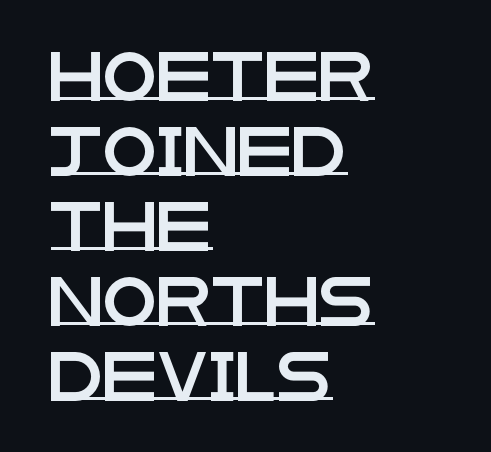
Q: Is the text italic (slanted)? A: No, it is upright.
Q: Is the typeface a serif or a sans-serif typeface? A: Sans-serif.
Q: Is the text underlined? A: Yes.
Q: How is the paragraph aligned? A: Left-aligned.
Q: Is the spacing between letters normal or unusually wide? A: Normal.
Q: Is the spacing between lines tight, normal or loose? A: Normal.
Q: Width (condensed, normal, or wide)? A: Wide.
Q: Stroke contrast? A: Low.
Q: x-height? A: Large.
Q: Monospaced? A: No.
